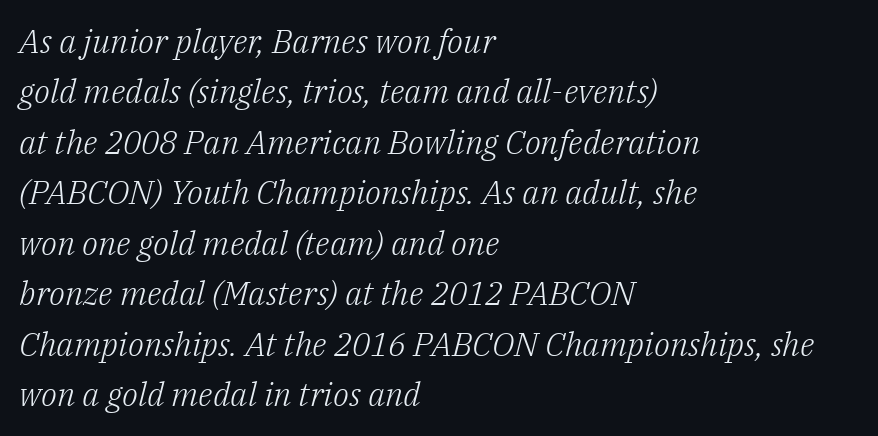
{"serif": "yes", "italic": "yes", "lean": "right", "slant_degrees": 14, "bold": "no", "weight": "light", "width": "normal", "stroke_contrast": "low", "x_height": "medium", "monospaced": "no", "underline": "no", "align": "left", "line_spacing": "normal", "line_spacing_ratio": 1.53, "letter_spacing": "normal", "letter_spacing_em": 0.0, "glyph_px": 33}
